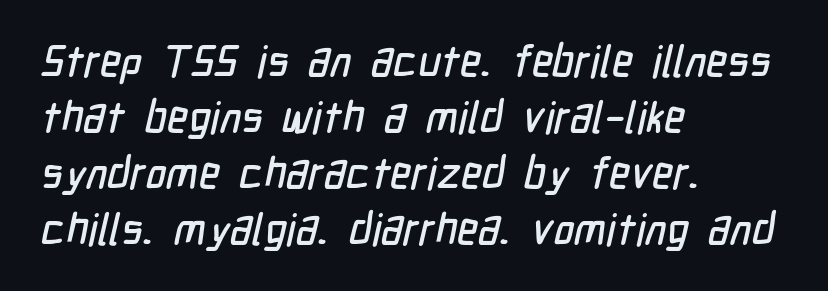
The image shows 44 px condensed sans-serif type; set left-aligned, normal line spacing (1.27x), normal letter spacing, not underlined; low stroke contrast and a medium x-height.
